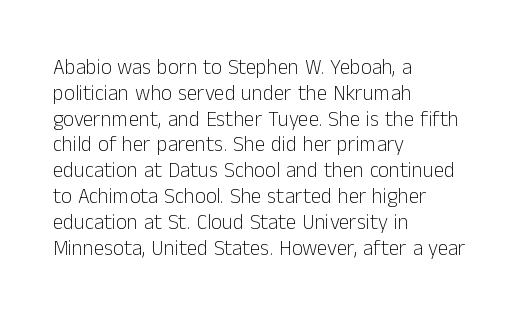
The image shows 21 px text type, upright; set left-aligned, line spacing 1.23x, normal letter spacing, not underlined.
